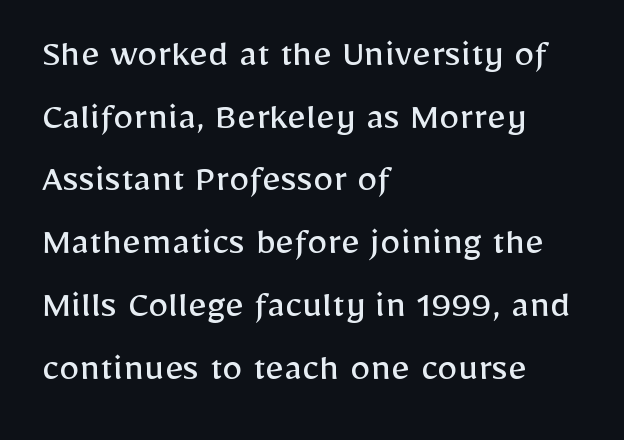
{"serif": "no", "italic": "no", "bold": "no", "weight": "regular", "width": "normal", "stroke_contrast": "low", "x_height": "medium", "monospaced": "no", "underline": "no", "align": "left", "line_spacing": "normal", "line_spacing_ratio": 1.53, "letter_spacing": "normal", "letter_spacing_em": 0.0, "glyph_px": 41}
